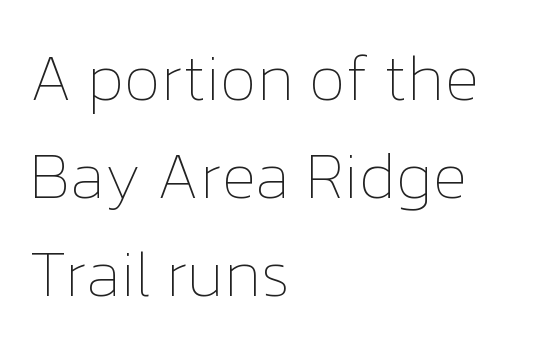
{"italic": "no", "bold": "no", "weight": "thin", "width": "normal", "stroke_contrast": "low", "x_height": "medium", "monospaced": "no", "underline": "no", "align": "left", "line_spacing": "normal", "line_spacing_ratio": 1.53, "letter_spacing": "normal", "letter_spacing_em": 0.0, "glyph_px": 64}
